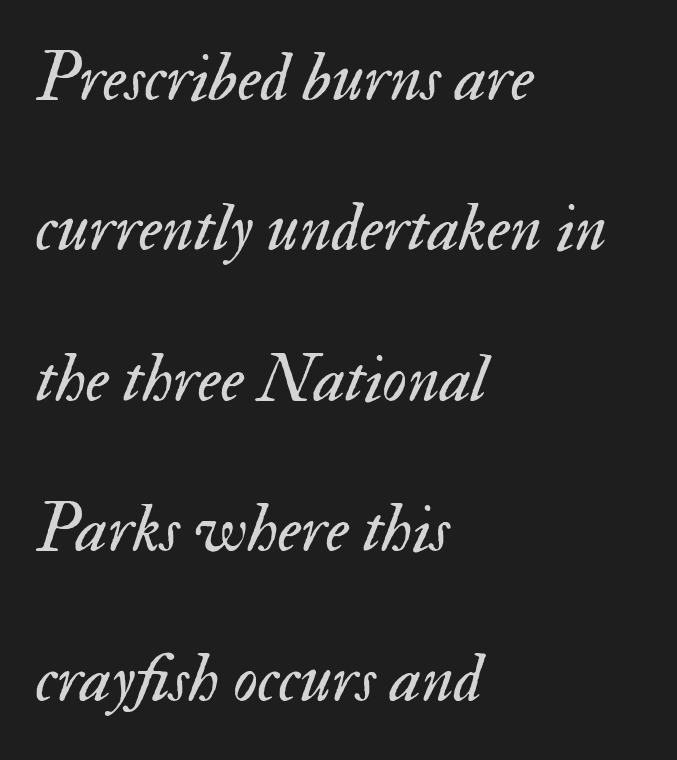
A great deal of white space separates one row of letters from the next. The words here are not underlined. Would a proofreader flag this as italicized? Yes. The letters advance in unequal steps, a hallmark of proportional type.
